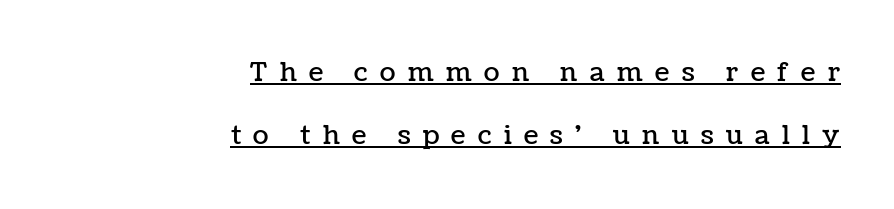
{"italic": "no", "underline": "yes", "align": "right", "line_spacing": "loose", "line_spacing_ratio": 2.43, "letter_spacing": "wide", "letter_spacing_em": 0.48, "glyph_px": 26}
